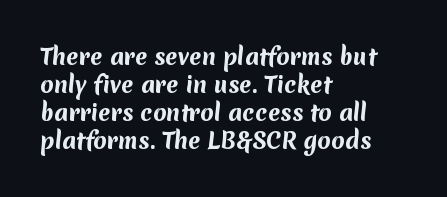
The image shows 22 px bold type; set left-aligned, normal line spacing (1.27x), normal letter spacing, not underlined.
